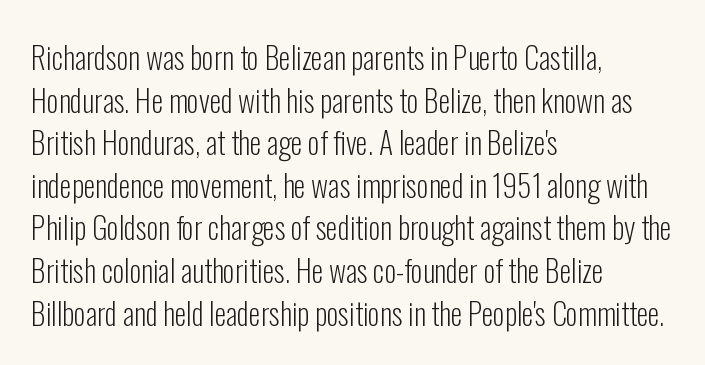
{"serif": "no", "italic": "no", "bold": "no", "weight": "light", "width": "condensed", "stroke_contrast": "low", "x_height": "medium", "monospaced": "no", "underline": "no", "align": "left", "line_spacing": "normal", "line_spacing_ratio": 1.42, "letter_spacing": "normal", "letter_spacing_em": 0.0, "glyph_px": 30}
